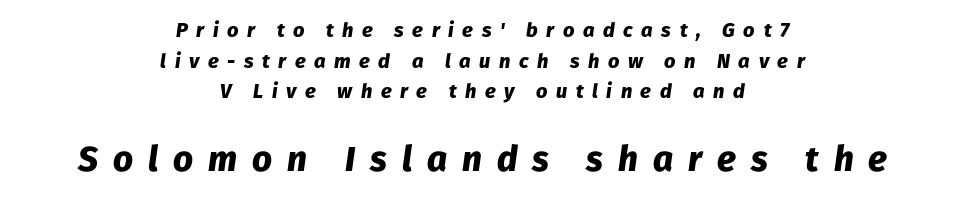
The image shows 35 px heavy type, italic (leaning right); set centered, normal line spacing (1.53x), unusually wide letter spacing (+0.43 em), not underlined; the second (bottom) block is 1.75x larger; low stroke contrast and a medium x-height.
